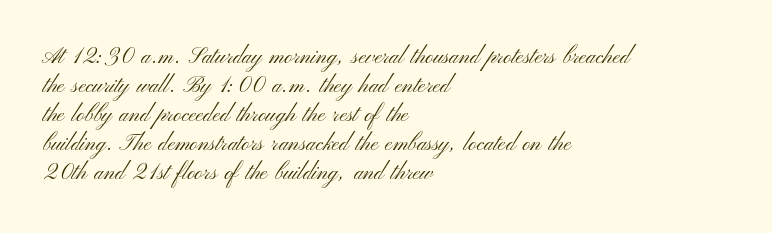
{"bold": "no", "underline": "no", "align": "left", "line_spacing": "normal", "line_spacing_ratio": 1.32, "letter_spacing": "normal", "letter_spacing_em": 0.0, "glyph_px": 22}
